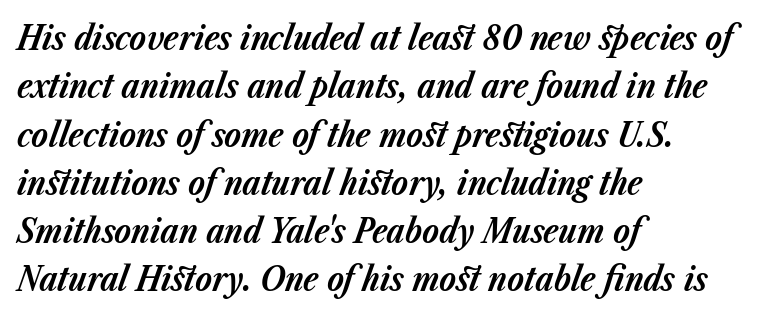
Left-aligned paragraph, ragged on the right. The zone under the glyphs is completely vacant. The vertical gap from one line to the next is medium. Tracking value appears to be zero — textbook default spacing. Spacing verdict: proportional, widths tailored to each character. I'd describe the lettering as bold — thick and assertive.
